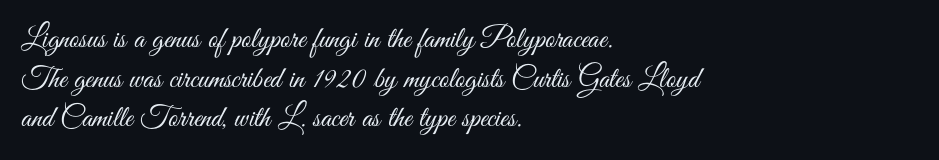
{"serif": "no", "bold": "no", "weight": "light", "width": "condensed", "stroke_contrast": "medium", "x_height": "small", "monospaced": "no", "underline": "no", "align": "left", "line_spacing": "normal", "line_spacing_ratio": 1.32, "letter_spacing": "normal", "letter_spacing_em": 0.0, "glyph_px": 30}
